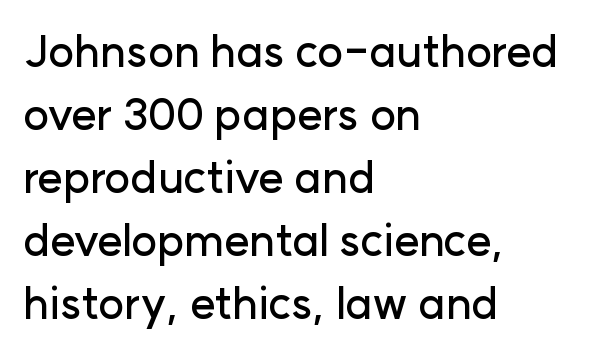
Q: Is the text italic (slanted)? A: No, it is upright.
Q: Is the typeface a serif or a sans-serif typeface? A: Sans-serif.
Q: Is the text underlined? A: No.
Q: How is the paragraph aligned? A: Left-aligned.
Q: Is the spacing between letters normal or unusually wide? A: Normal.
Q: Is the spacing between lines tight, normal or loose? A: Normal.
Q: Width (condensed, normal, or wide)? A: Normal.
Q: Stroke contrast? A: Low.
Q: x-height? A: Medium.
Q: Monospaced? A: No.
